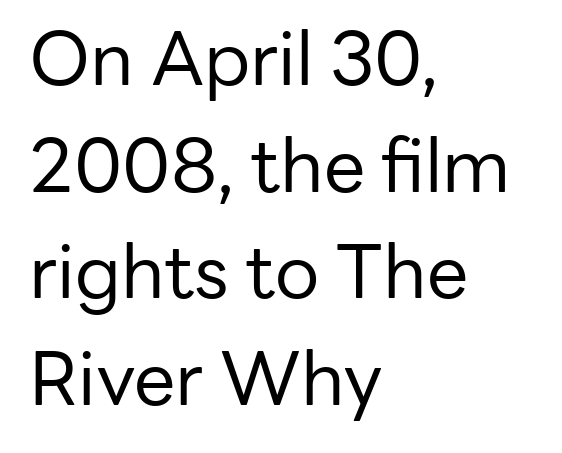
Q: Is the text bold? A: No.
Q: Is the text italic (slanted)? A: No, it is upright.
Q: Is the typeface a serif or a sans-serif typeface? A: Sans-serif.
Q: Is the text underlined? A: No.
Q: How is the paragraph aligned? A: Left-aligned.
Q: Is the spacing between letters normal or unusually wide? A: Normal.
Q: Is the spacing between lines tight, normal or loose? A: Normal.
Q: Width (condensed, normal, or wide)? A: Normal.
Q: Stroke contrast? A: Low.
Q: x-height? A: Medium.
Q: Monospaced? A: No.
